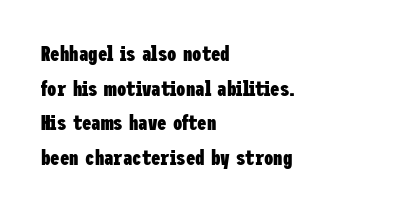
{"italic": "no", "bold": "yes", "underline": "no", "align": "left", "line_spacing": "normal", "line_spacing_ratio": 1.65, "letter_spacing": "normal", "letter_spacing_em": 0.0, "glyph_px": 21}
